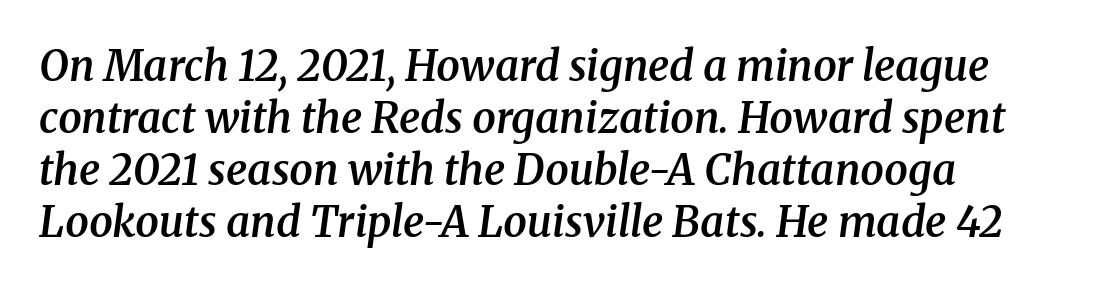
The image shows 42 px semibold serif type, italic (leaning right); set line spacing 1.24x, normal letter spacing, not underlined; medium stroke contrast and a medium x-height.
